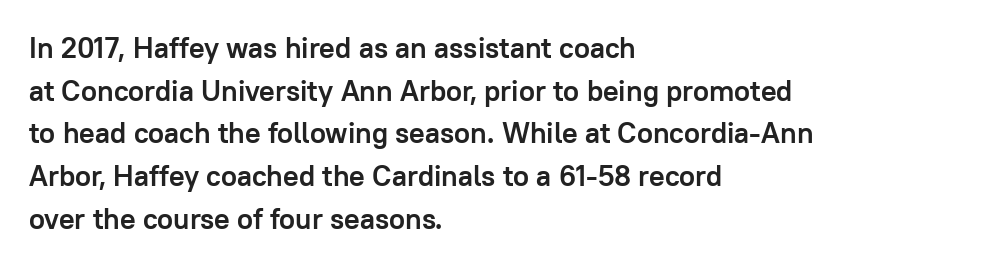
Q: Is the text bold? A: Yes.
Q: Is the text italic (slanted)? A: No, it is upright.
Q: Is the typeface a serif or a sans-serif typeface? A: Sans-serif.
Q: Is the text underlined? A: No.
Q: How is the paragraph aligned? A: Left-aligned.
Q: Is the spacing between letters normal or unusually wide? A: Normal.
Q: Is the spacing between lines tight, normal or loose? A: Normal.
Q: Width (condensed, normal, or wide)? A: Normal.
Q: Stroke contrast? A: Low.
Q: x-height? A: Medium.
Q: Monospaced? A: No.
